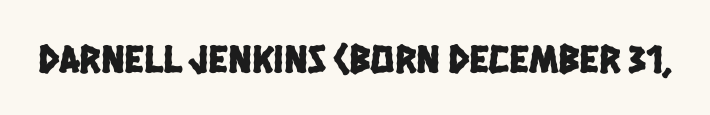
{"serif": "no", "width": "condensed", "stroke_contrast": "low", "x_height": "large", "monospaced": "no", "underline": "no", "letter_spacing": "normal", "letter_spacing_em": 0.0, "glyph_px": 40}
